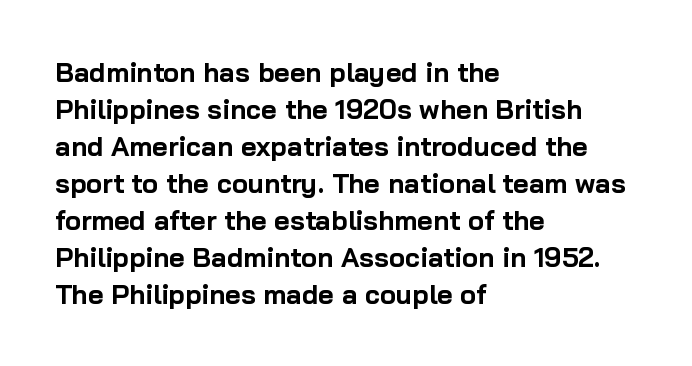
Every character sits straight up, as roman type does. Words appear dense and cohesive because spacing is normal. On the weight axis this lands at bold, roughly 700. In terms of leading, this rendering sits right in the middle.
